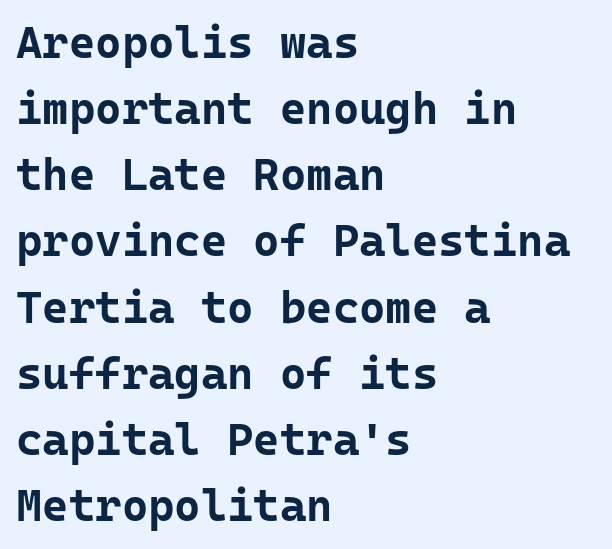
{"serif": "no", "italic": "no", "bold": "yes", "weight": "bold", "width": "normal", "stroke_contrast": "low", "x_height": "medium", "underline": "no", "align": "left", "line_spacing": "normal", "line_spacing_ratio": 1.47, "letter_spacing": "normal", "letter_spacing_em": 0.0, "glyph_px": 45}
